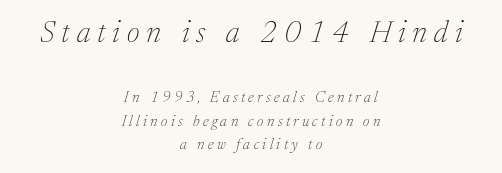
Q: Is the text bold? A: No.
Q: Is the text italic (slanted)? A: Yes, it leans right by about 17 degrees.
Q: Is the typeface a serif or a sans-serif typeface? A: Serif.
Q: Is the text underlined? A: No.
Q: How is the paragraph aligned? A: Centered.
Q: Is the spacing between letters normal or unusually wide? A: Unusually wide.
Q: Is the spacing between lines tight, normal or loose? A: Normal.
Q: Which block of text is set in a larger size, the first (top) or the second (bottom)? A: The first (top) one.
Q: Width (condensed, normal, or wide)? A: Normal.
Q: Stroke contrast? A: Medium.
Q: x-height? A: Medium.
Q: Monospaced? A: No.
